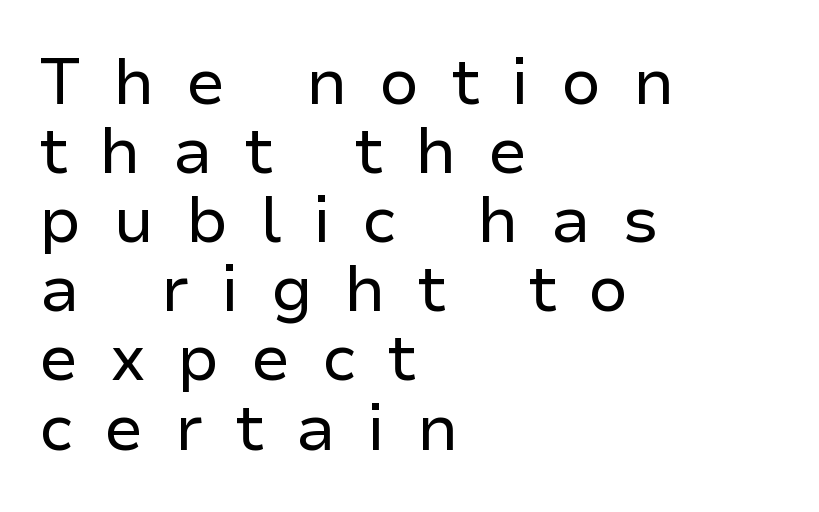
Weight class: somewhere from thin through regular. These lines stack with their left ends in a neat column. A typesetter would call this heavily tracked-out type. Descender tails drop into unmarked territory. If you measured baseline to baseline, you'd find a short distance. The specimen reads as upright at a glance.
